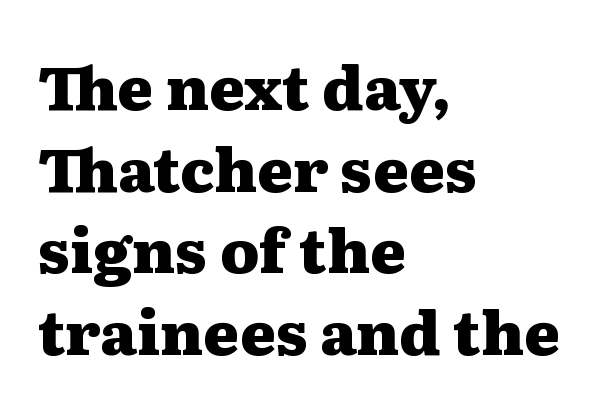
The passage shown is typed in a proportional face where columns would drift. The space directly below the letters is spotless. Teacher's note: observe the even left margin — that is flush-left alignment. Italic? Not at all — the glyphs are vertical.
